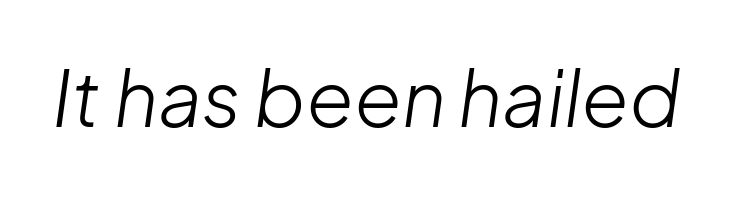
{"italic": "yes", "lean": "right", "slant_degrees": 8, "bold": "no", "weight": "light", "width": "normal", "stroke_contrast": "low", "x_height": "medium", "monospaced": "no", "underline": "no", "letter_spacing": "normal", "letter_spacing_em": 0.0, "glyph_px": 77}
